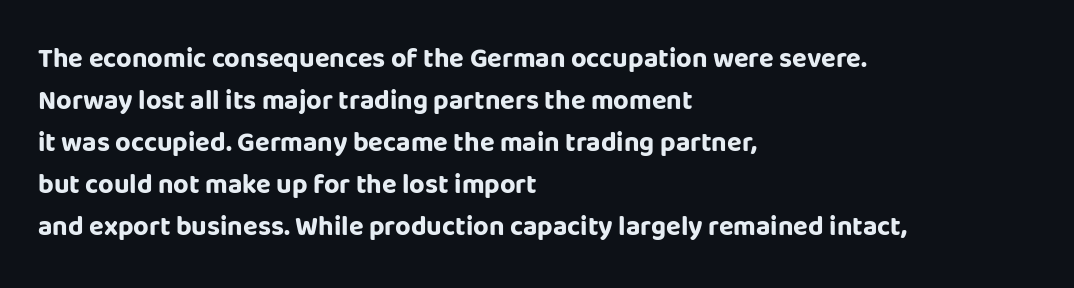
Q: Is the text bold? A: Yes.
Q: Is the text italic (slanted)? A: No, it is upright.
Q: Is the text underlined? A: No.
Q: How is the paragraph aligned? A: Left-aligned.
Q: Is the spacing between letters normal or unusually wide? A: Normal.
Q: Is the spacing between lines tight, normal or loose? A: Normal.
